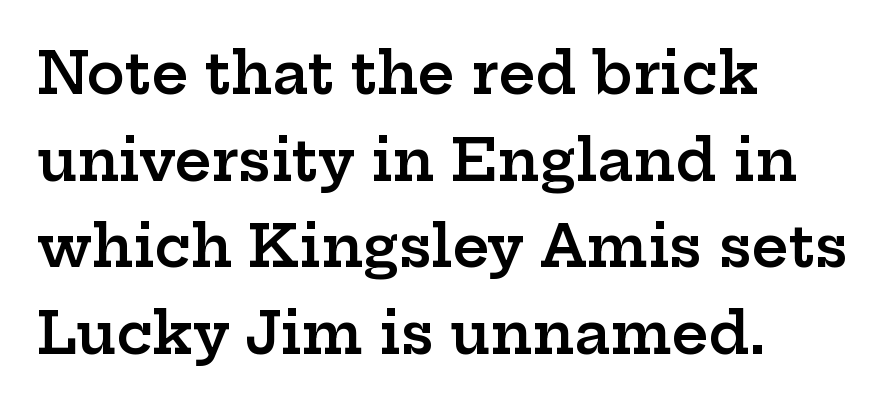
The image shows 57 px semibold, wide serif type, upright; set left-aligned, normal line spacing (1.52x), normal letter spacing, not underlined; low stroke contrast and a medium x-height.
